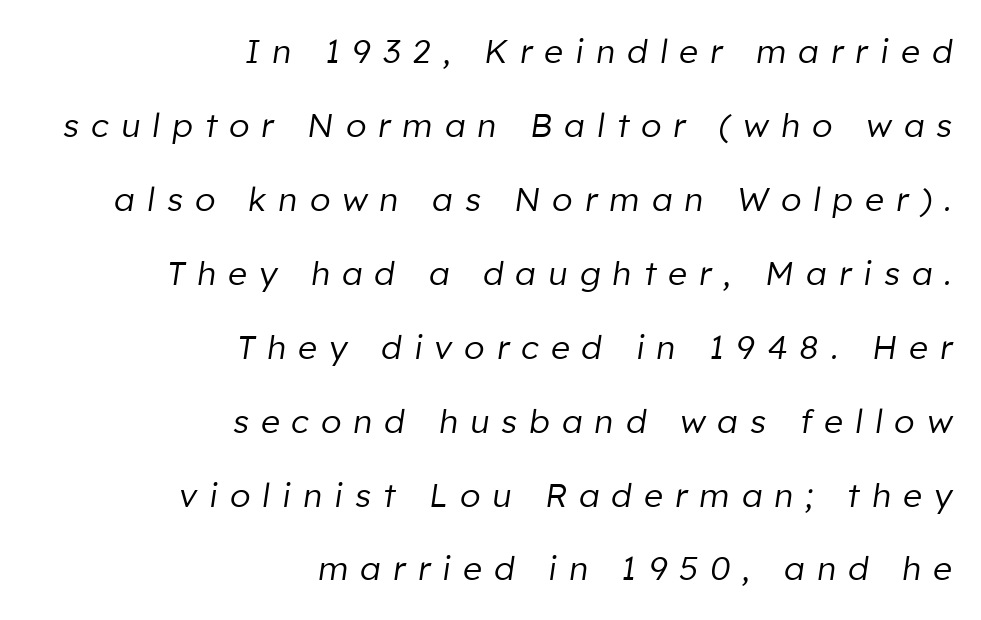
Q: Is the text bold? A: No.
Q: Is the text italic (slanted)? A: Yes, it leans right by about 8 degrees.
Q: Is the text underlined? A: No.
Q: How is the paragraph aligned? A: Right-aligned.
Q: Is the spacing between letters normal or unusually wide? A: Unusually wide.
Q: Is the spacing between lines tight, normal or loose? A: Loose.
Q: Width (condensed, normal, or wide)? A: Normal.
Q: Stroke contrast? A: Low.
Q: x-height? A: Medium.
Q: Monospaced? A: No.
